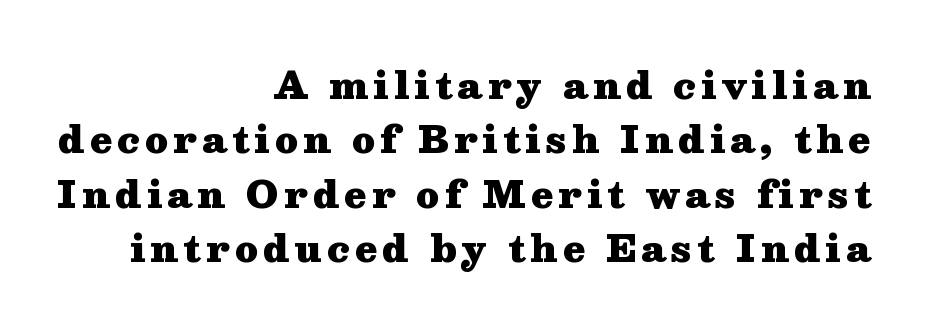
{"serif": "yes", "italic": "no", "bold": "yes", "weight": "heavy", "width": "wide", "stroke_contrast": "medium", "x_height": "medium", "monospaced": "no", "underline": "no", "align": "right", "line_spacing": "normal", "line_spacing_ratio": 1.51, "glyph_px": 36}
